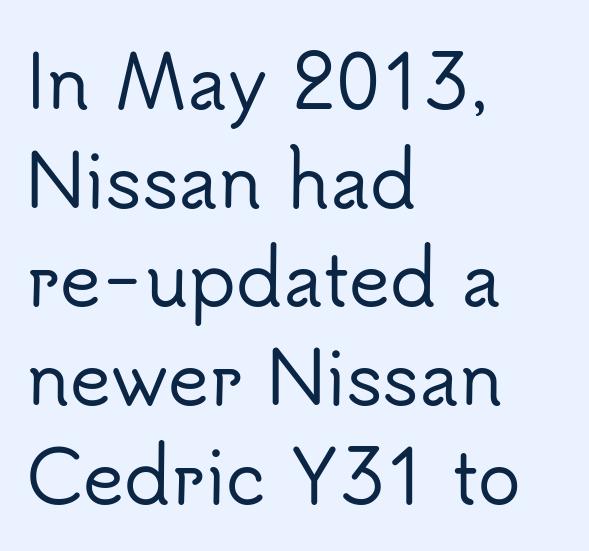
The image shows 71 px sans-serif type, upright; set left-aligned, normal line spacing (1.39x), normal letter spacing, not underlined; low stroke contrast and a small x-height.
